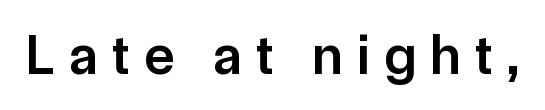
{"serif": "no", "italic": "no", "bold": "semi", "weight": "semibold", "width": "normal", "stroke_contrast": "low", "x_height": "medium", "monospaced": "no", "underline": "no", "letter_spacing": "wide", "letter_spacing_em": 0.26, "glyph_px": 56}
